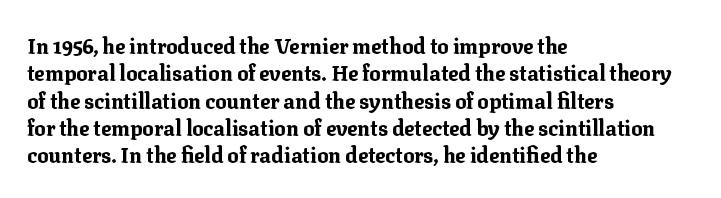
{"italic": "no", "bold": "yes", "underline": "no", "align": "left", "line_spacing": "normal", "line_spacing_ratio": 1.3, "letter_spacing": "normal", "letter_spacing_em": 0.0, "glyph_px": 21}
